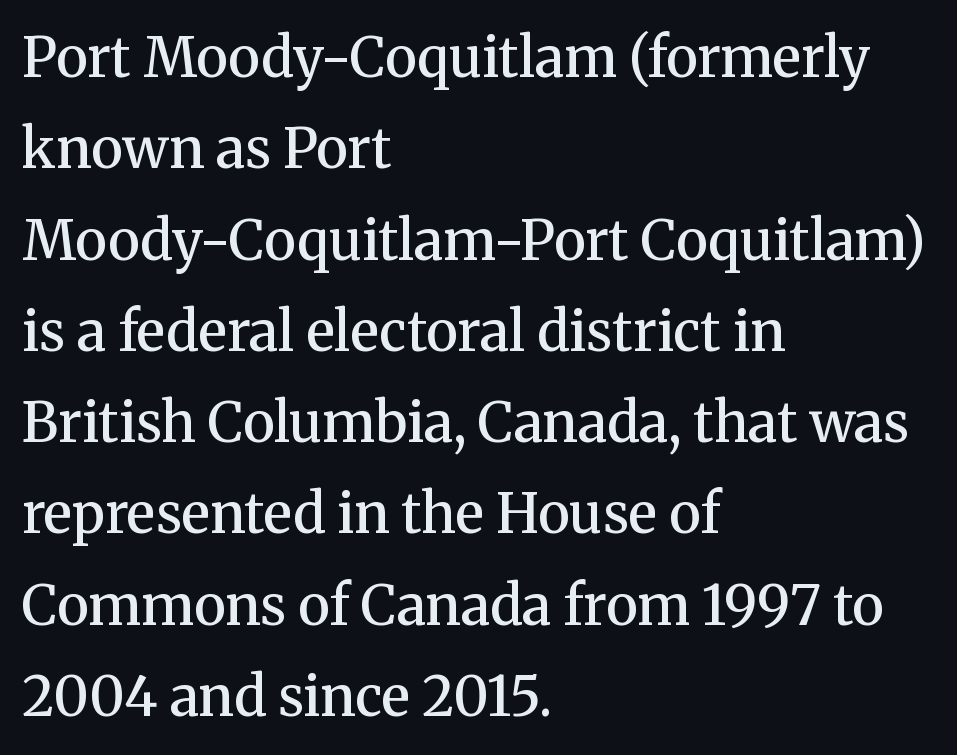
The image shows 55 px semibold serif type, upright; set left-aligned, normal line spacing (1.66x), normal letter spacing, not underlined; medium stroke contrast and a medium x-height.
